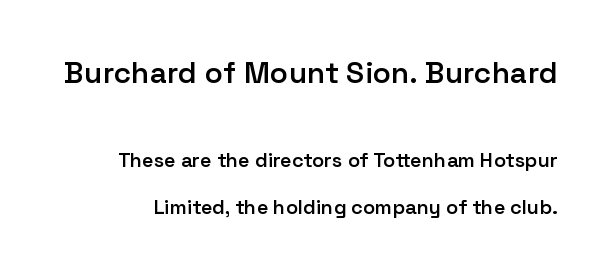
{"serif": "no", "italic": "no", "bold": "semi", "weight": "semibold", "width": "normal", "stroke_contrast": "low", "x_height": "medium", "monospaced": "no", "underline": "no", "line_spacing": "loose", "line_spacing_ratio": 2.35, "letter_spacing": "normal", "letter_spacing_em": 0.0, "larger_block": "first", "size_ratio": 1.5, "glyph_px": 30}
